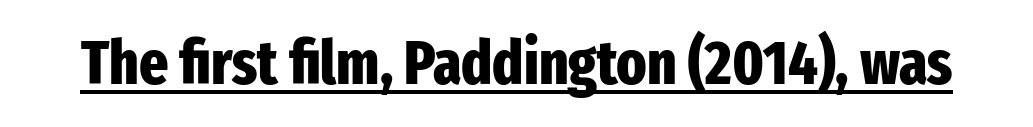
{"serif": "no", "italic": "no", "bold": "yes", "weight": "heavy", "width": "condensed", "stroke_contrast": "low", "x_height": "medium", "monospaced": "no", "underline": "yes", "letter_spacing": "normal", "letter_spacing_em": 0.0, "glyph_px": 62}
